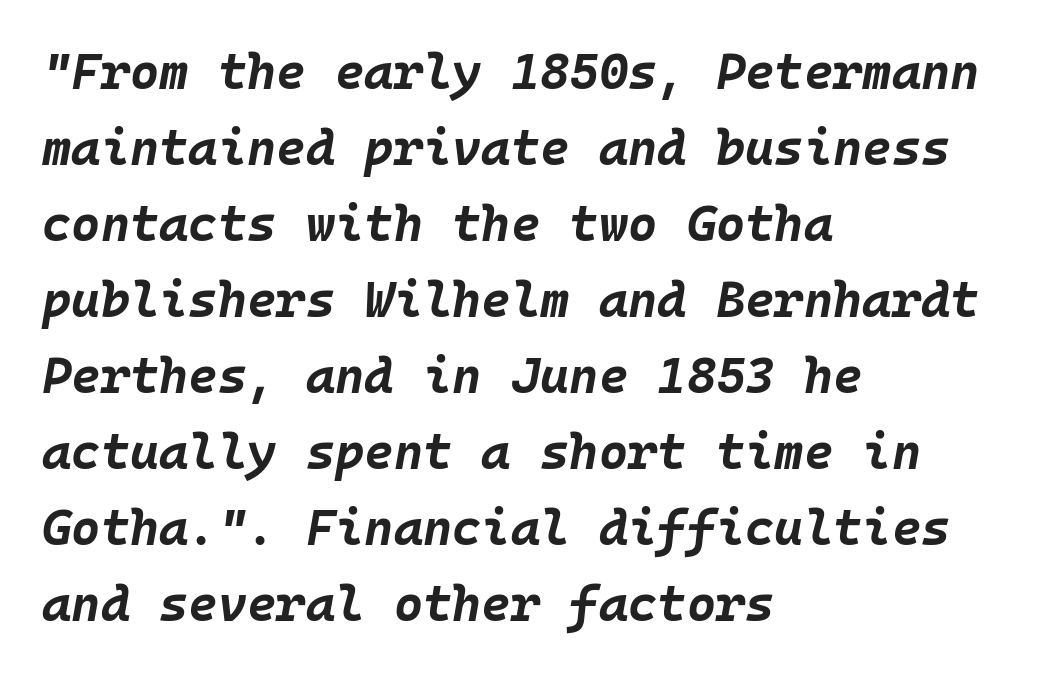
Here the glyphs are tracked normally, forming tight word shapes. Is the block centered? No — it sits flush against the left margin. Type without underlining. You could count columns in this text — the font is strictly monospaced. Italic: yes, the glyphs are oblique.
